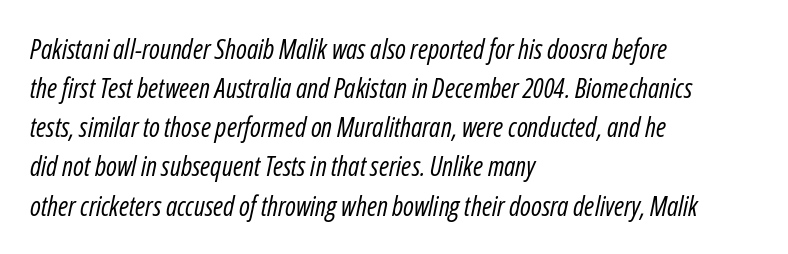
Does the leading feel generous? No, just average. Decoration check: the copy has no underline. The rendering anchors every line to the left-hand side. The letters sit at their default tracking, neither squeezed nor spread. Yep, that's italic — everything's leaning. Think standard paragraph weight, or any step lighter than that.
